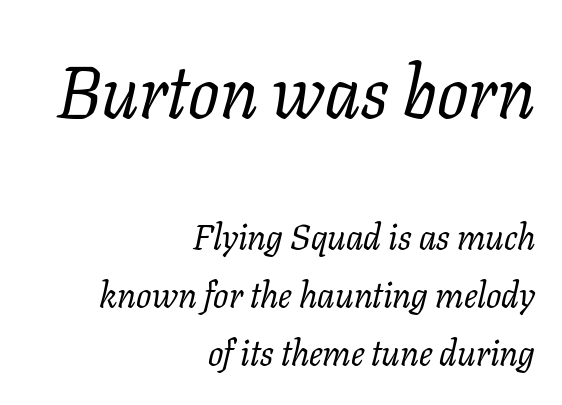
Caption: upper text group enlarged, lower text group reduced. In terms of letterspacing, this is plain default setting. One-word summary of the alignment: right. The rendering uses natural spacing where letterforms have individual widths. Honestly, the row spacing looks completely unremarkable. The face looks like a standard text weight, possibly lighter.
